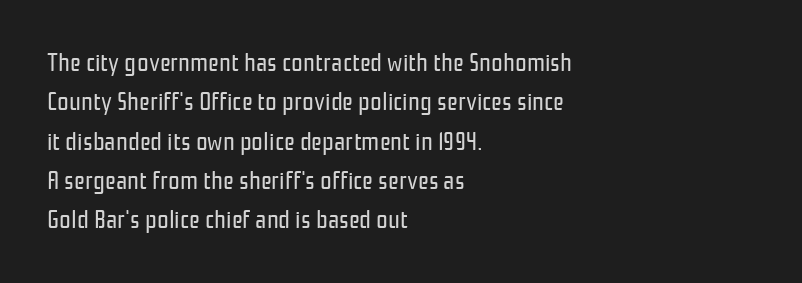
The image shows 26 px text type, upright; set left-aligned, normal line spacing (1.51x), normal letter spacing, not underlined.
